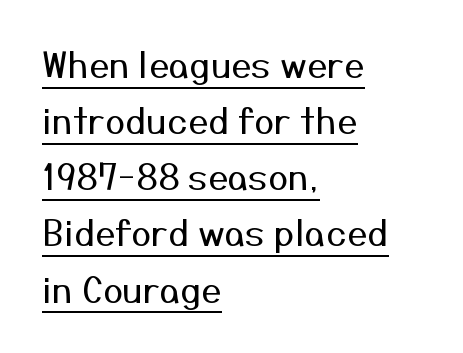
Q: Is the text bold? A: No.
Q: Is the text italic (slanted)? A: No, it is upright.
Q: Is the typeface a serif or a sans-serif typeface? A: Sans-serif.
Q: Is the text underlined? A: Yes.
Q: How is the paragraph aligned? A: Left-aligned.
Q: Is the spacing between letters normal or unusually wide? A: Normal.
Q: Is the spacing between lines tight, normal or loose? A: Normal.
Q: Width (condensed, normal, or wide)? A: Normal.
Q: Stroke contrast? A: Medium.
Q: x-height? A: Medium.
Q: Monospaced? A: No.
